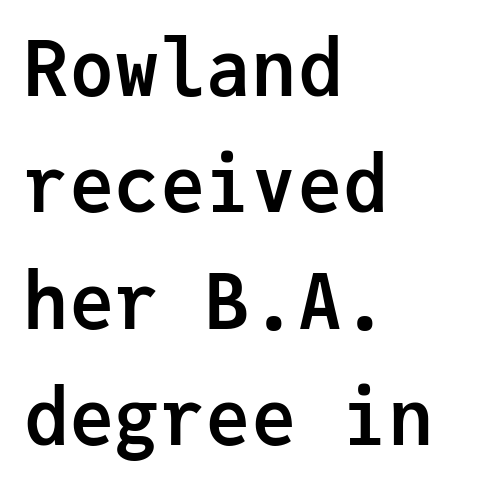
Q: Is the text bold? A: Yes.
Q: Is the text italic (slanted)? A: No, it is upright.
Q: Is the typeface a serif or a sans-serif typeface? A: Sans-serif.
Q: Is the text underlined? A: No.
Q: How is the paragraph aligned? A: Left-aligned.
Q: Is the spacing between letters normal or unusually wide? A: Normal.
Q: Is the spacing between lines tight, normal or loose? A: Normal.
Q: Width (condensed, normal, or wide)? A: Normal.
Q: Stroke contrast? A: Low.
Q: x-height? A: Medium.
Q: Monospaced? A: Yes.
